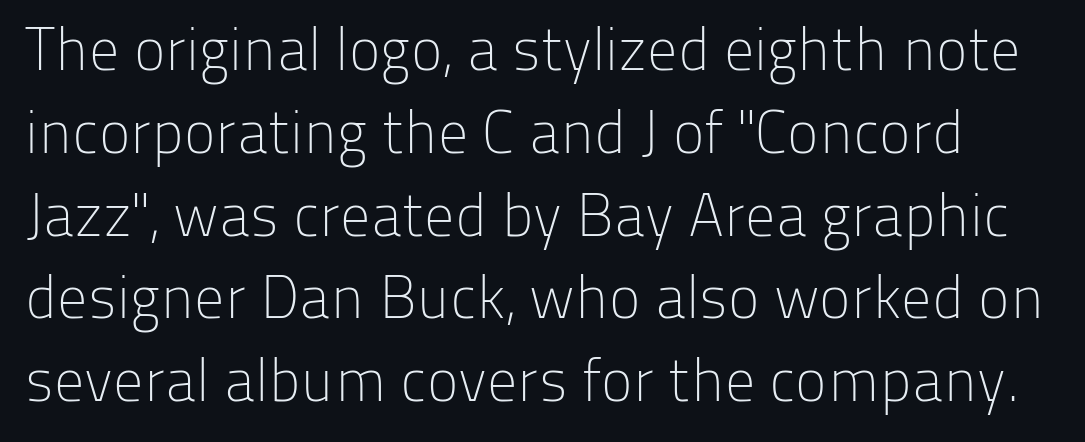
Q: Is the text bold? A: No.
Q: Is the text italic (slanted)? A: No, it is upright.
Q: Is the typeface a serif or a sans-serif typeface? A: Sans-serif.
Q: Is the text underlined? A: No.
Q: Is the spacing between letters normal or unusually wide? A: Normal.
Q: Is the spacing between lines tight, normal or loose? A: Normal.
Q: Width (condensed, normal, or wide)? A: Normal.
Q: Stroke contrast? A: Low.
Q: x-height? A: Medium.
Q: Monospaced? A: No.
